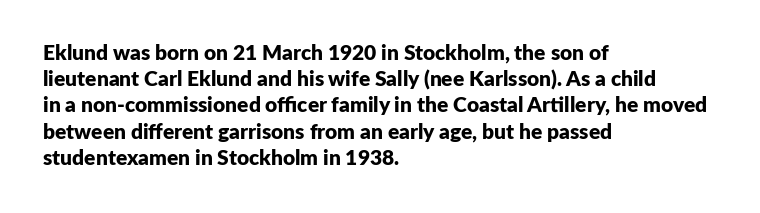
Does the weight exceed regular? Yes, all the way to bold. A typesetter would mark this as roman, not italic. The glyphs are unaccompanied by any horizontal stroke below them. Interline gaps are of average width in this sample. The horizontal fit of the characters is conventional and even.
